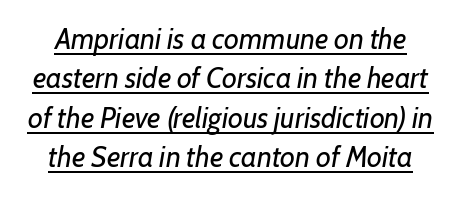
The image shows 29 px regular-weight type, italic (leaning right); set normal line spacing (1.36x), normal letter spacing, underlined; low stroke contrast and a medium x-height.
